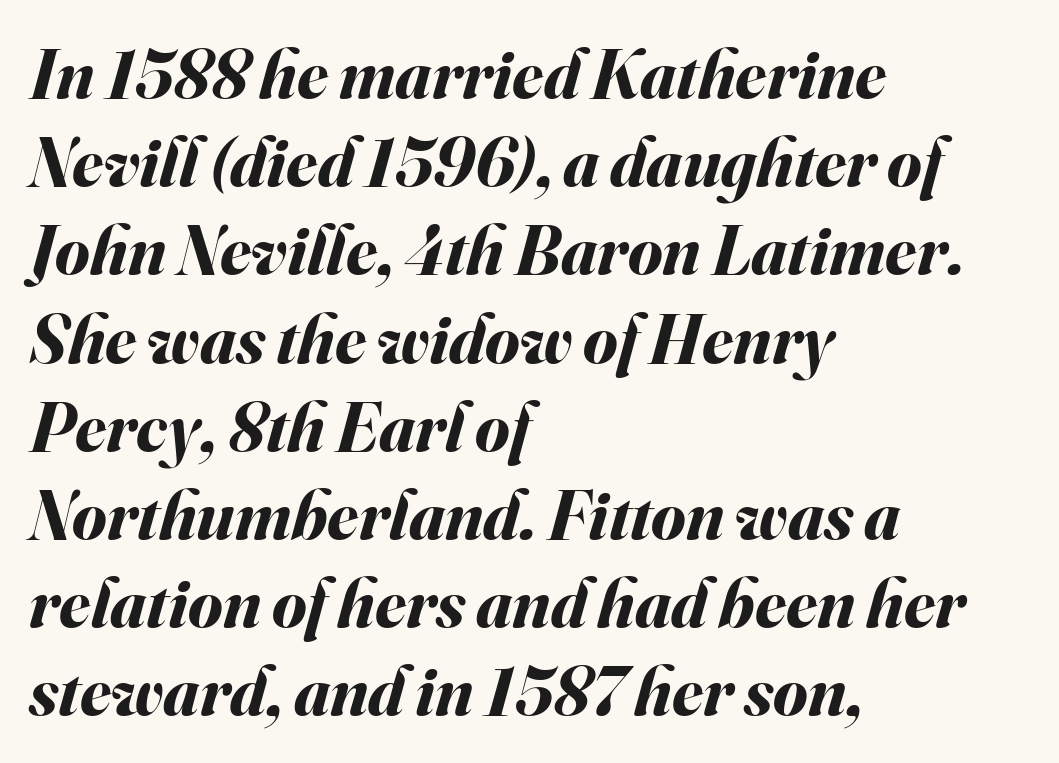
The image shows 70 px bold type, italic (leaning right); set left-aligned, normal line spacing (1.26x), normal letter spacing, not underlined; medium stroke contrast and a small x-height.
